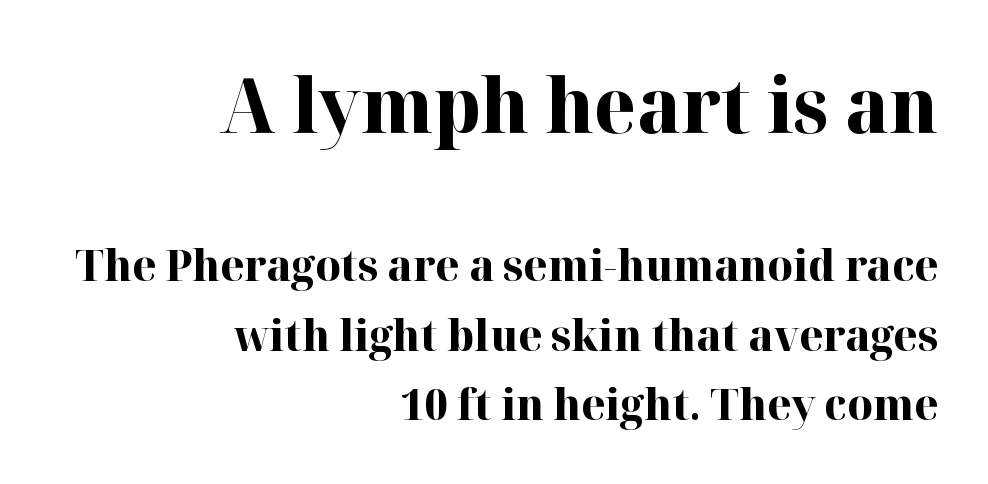
The image shows 77 px bold serif type, upright; set right-aligned, normal line spacing (1.58x), normal letter spacing, not underlined; the first (top) block is 1.75x larger; high stroke contrast and a medium x-height.
